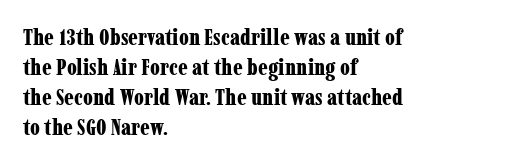
{"italic": "no", "bold": "yes", "underline": "no", "align": "left", "line_spacing": "normal", "line_spacing_ratio": 1.3, "letter_spacing": "normal", "letter_spacing_em": 0.0, "glyph_px": 23}
